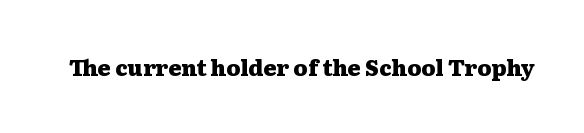
The image shows 22 px bold type, upright; set normal letter spacing, not underlined.
